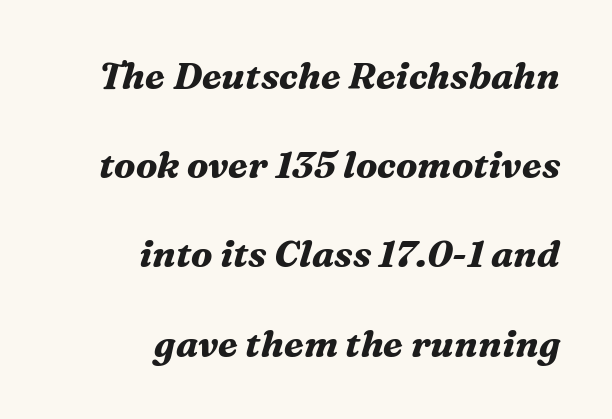
{"serif": "yes", "italic": "yes", "lean": "right", "slant_degrees": 16, "bold": "yes", "weight": "bold", "width": "normal", "stroke_contrast": "medium", "x_height": "medium", "monospaced": "no", "underline": "no", "align": "right", "line_spacing": "loose", "line_spacing_ratio": 2.41, "letter_spacing": "normal", "letter_spacing_em": 0.0, "glyph_px": 37}
